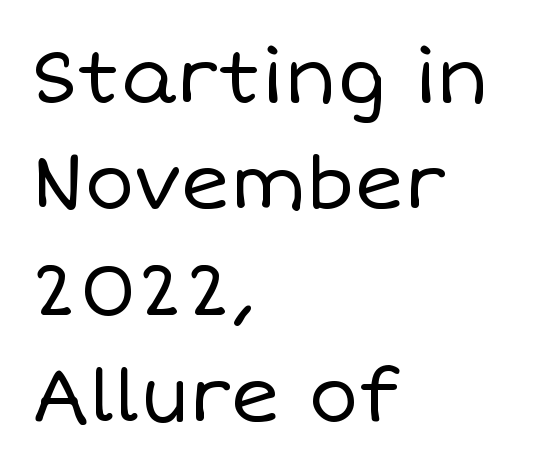
{"italic": "no", "bold": "no", "weight": "regular", "width": "normal", "stroke_contrast": "low", "x_height": "large", "monospaced": "no", "underline": "no", "align": "left", "line_spacing": "normal", "line_spacing_ratio": 1.42, "letter_spacing": "normal", "letter_spacing_em": 0.0, "glyph_px": 75}
